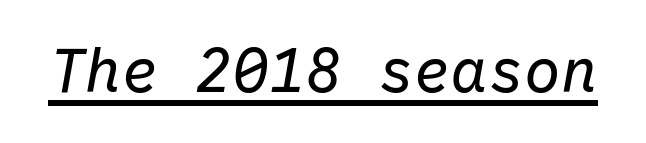
The image shows 61 px regular-weight type, italic (leaning right), monospaced; set normal letter spacing, underlined; low stroke contrast and a medium x-height.
